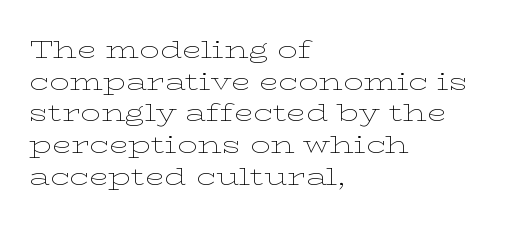
The characters are drawn with everyday or finer stroke widths. The string is rendered with underlining switched off. Leading matches the norm, producing a regular column. This sample uses plain, unmodified letter spacing.
